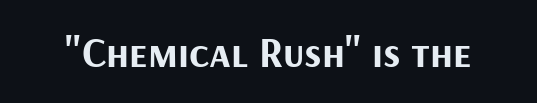
Q: Is the text bold? A: Yes.
Q: Is the text italic (slanted)? A: No, it is upright.
Q: Is the typeface a serif or a sans-serif typeface? A: Sans-serif.
Q: Is the text underlined? A: No.
Q: Is the spacing between letters normal or unusually wide? A: Normal.
Q: Width (condensed, normal, or wide)? A: Normal.
Q: Stroke contrast? A: Medium.
Q: x-height? A: Medium.
Q: Monospaced? A: No.
